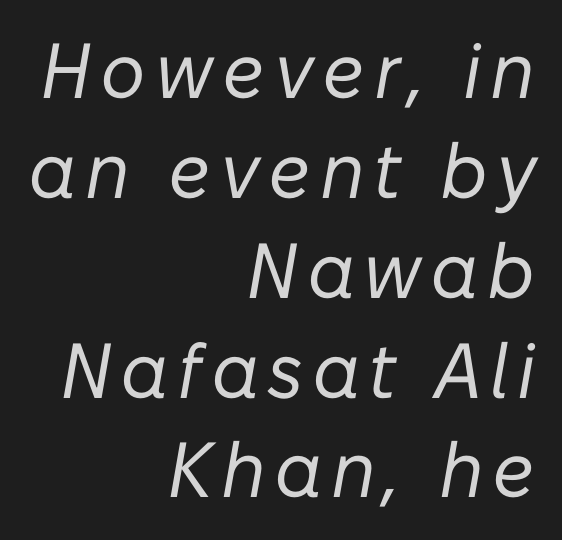
The image shows 78 px regular-weight type, italic (leaning right); set right-aligned, normal line spacing (1.28x), not underlined; low stroke contrast and a medium x-height.
